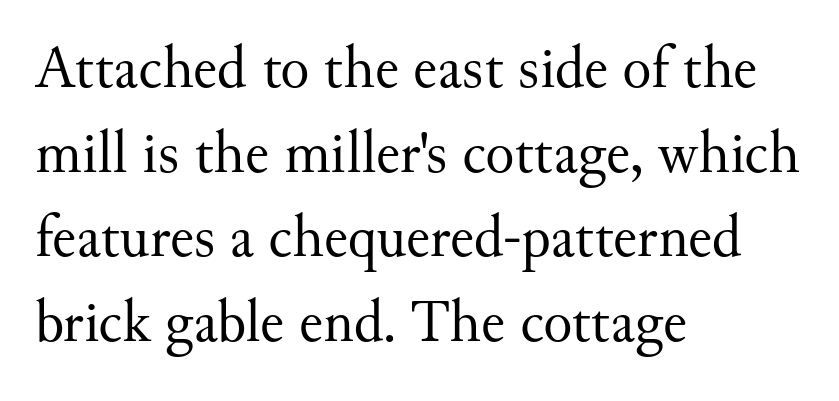
Q: Is the text bold? A: No.
Q: Is the text italic (slanted)? A: No, it is upright.
Q: Is the typeface a serif or a sans-serif typeface? A: Serif.
Q: Is the text underlined? A: No.
Q: How is the paragraph aligned? A: Left-aligned.
Q: Is the spacing between letters normal or unusually wide? A: Normal.
Q: Is the spacing between lines tight, normal or loose? A: Normal.
Q: Width (condensed, normal, or wide)? A: Normal.
Q: Stroke contrast? A: Medium.
Q: x-height? A: Small.
Q: Monospaced? A: No.
